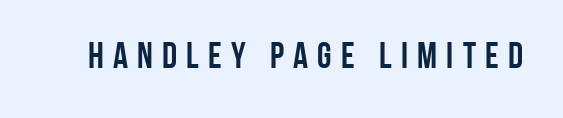
{"serif": "no", "italic": "no", "width": "condensed", "stroke_contrast": "low", "x_height": "large", "monospaced": "no", "underline": "no", "letter_spacing": "wide", "letter_spacing_em": 0.25, "glyph_px": 37}
